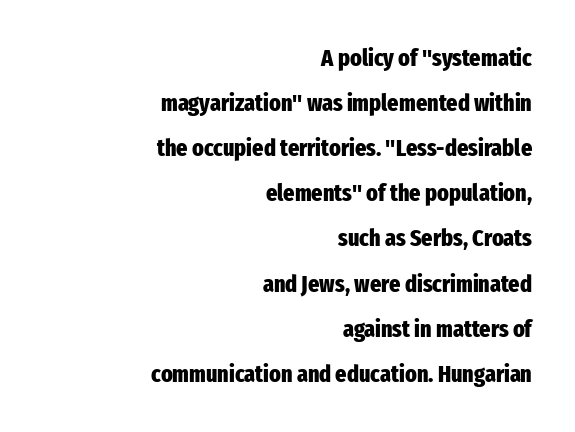
The image shows 24 px bold type, upright; set right-aligned, line spacing 1.88x, normal letter spacing, not underlined.
